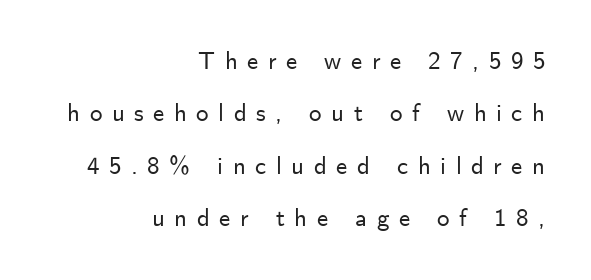
The ragged edge is on the left, which tells us the setting is flush right. When letters stand straight like this, we call the style roman or upright. Just letters on the line, the space beneath them empty. Successive baselines arrive slowly, with a big drop between each.
